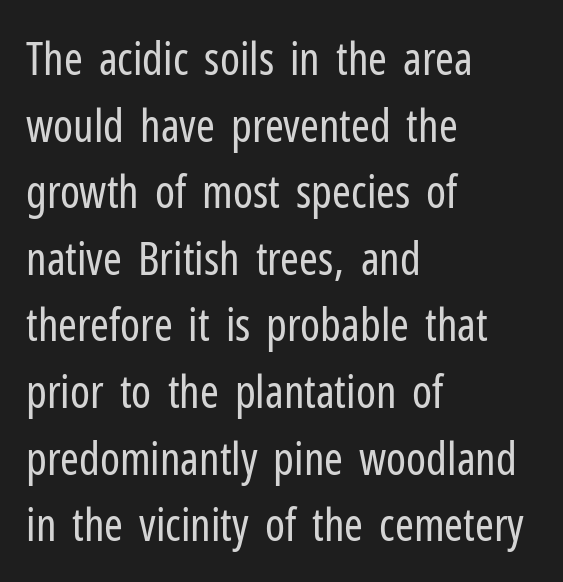
{"serif": "no", "italic": "no", "bold": "no", "weight": "regular", "width": "condensed", "stroke_contrast": "low", "x_height": "medium", "monospaced": "no", "underline": "no", "align": "left", "line_spacing": "normal", "line_spacing_ratio": 1.48, "letter_spacing": "normal", "letter_spacing_em": 0.0, "glyph_px": 45}
